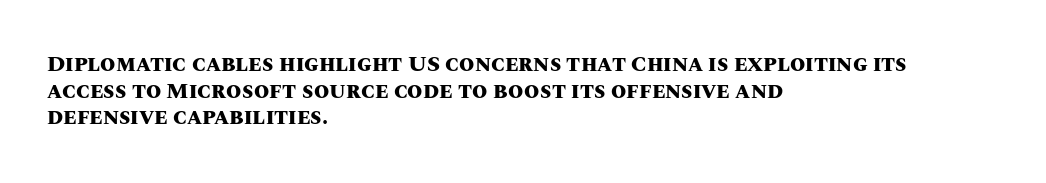
Which margin do the lines hug? The left one — the right edge is uneven. Weight check: bold — yes, fully. Tracking here is standard; glyphs follow each other at the usual distance. Unlike italic type, these characters show no tilt at all. Just letters on the line, the space beneath them empty.
